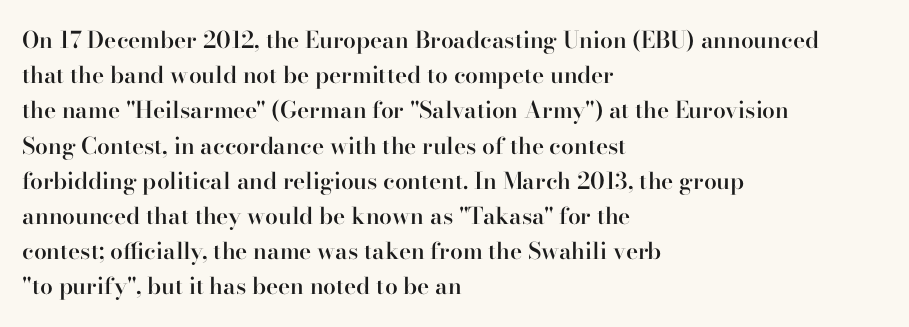
Q: Is the text bold? A: Semi-bold.
Q: Is the text italic (slanted)? A: No, it is upright.
Q: Is the text underlined? A: No.
Q: How is the paragraph aligned? A: Left-aligned.
Q: Is the spacing between letters normal or unusually wide? A: Normal.
Q: Is the spacing between lines tight, normal or loose? A: Normal.
